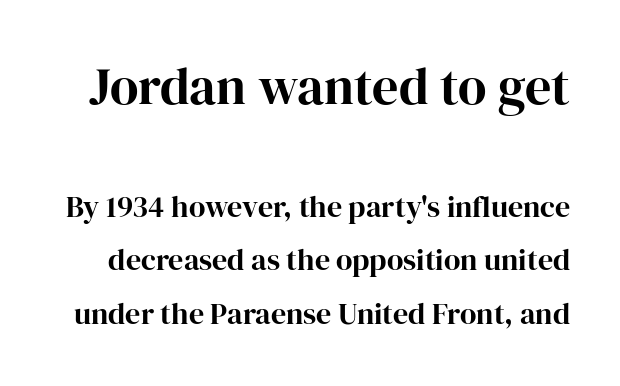
The image shows 52 px bold serif type, upright; set line spacing 1.79x, normal letter spacing, not underlined; the first (top) block is 1.73x larger; high stroke contrast and a medium x-height.
